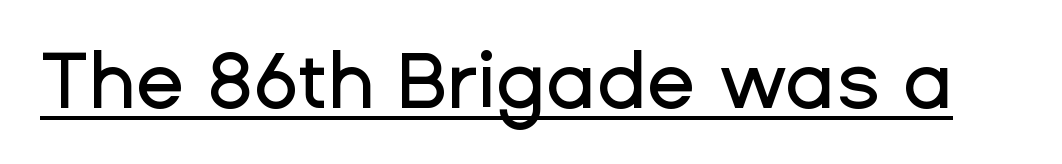
Here the glyphs are tracked normally, forming tight word shapes. Every word sits above its own underline. Each letter's strokes conclude bluntly, with no projecting serifs. In terms of posture, this sample is upright. The letters advance in unequal steps, a hallmark of proportional type.
